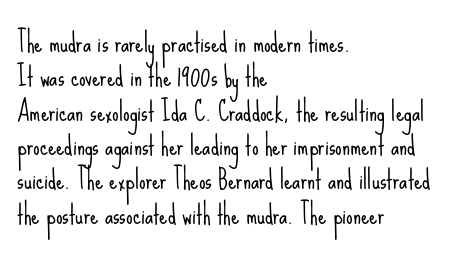
Q: Is the text bold? A: No.
Q: Is the text italic (slanted)? A: No, it is upright.
Q: Is the text underlined? A: No.
Q: How is the paragraph aligned? A: Left-aligned.
Q: Is the spacing between letters normal or unusually wide? A: Normal.
Q: Is the spacing between lines tight, normal or loose? A: Normal.
